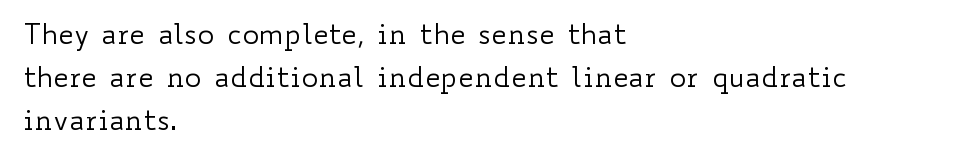
Leading matches the norm, producing a regular column. Typeset ragged right — the left edge is the straight one. Just letters on the line, the space beneath them empty. This rendering leaves character spacing at its baseline value.
